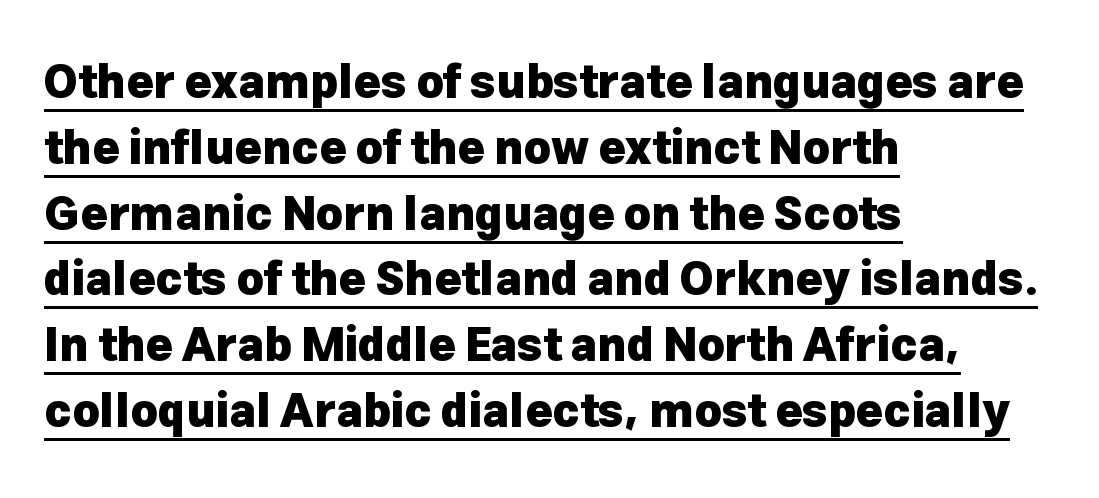
{"serif": "no", "italic": "no", "bold": "yes", "weight": "heavy", "width": "normal", "stroke_contrast": "low", "x_height": "medium", "monospaced": "no", "underline": "yes", "align": "left", "line_spacing": "normal", "line_spacing_ratio": 1.43, "letter_spacing": "normal", "letter_spacing_em": 0.0, "glyph_px": 46}
